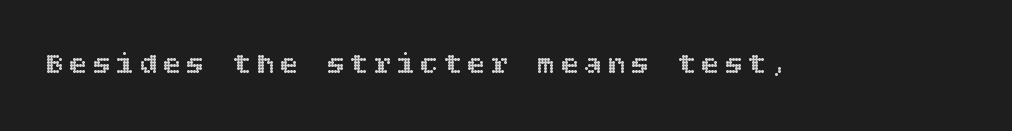
The image shows 30 px text type, upright; set not underlined; a large x-height.
